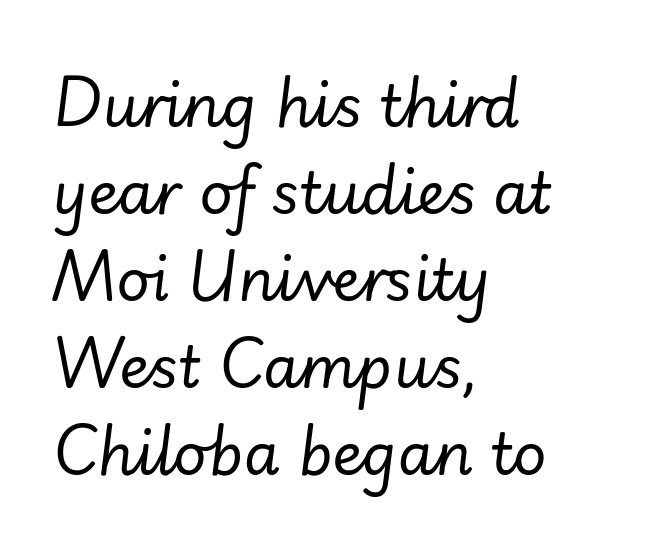
{"italic": "yes", "lean": "right", "slant_degrees": 7, "bold": "no", "weight": "regular", "width": "normal", "stroke_contrast": "low", "x_height": "small", "monospaced": "no", "underline": "no", "align": "left", "line_spacing": "normal", "line_spacing_ratio": 1.5, "letter_spacing": "normal", "letter_spacing_em": 0.0, "glyph_px": 58}
